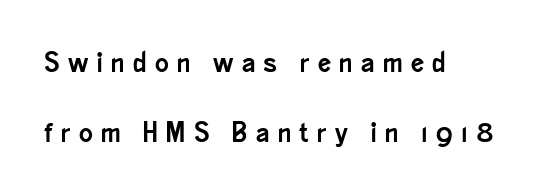
The image shows 29 px condensed sans-serif type, upright; set left-aligned, loose line spacing (2.42x), unusually wide letter spacing (+0.29 em), not underlined; low stroke contrast and a small x-height.
